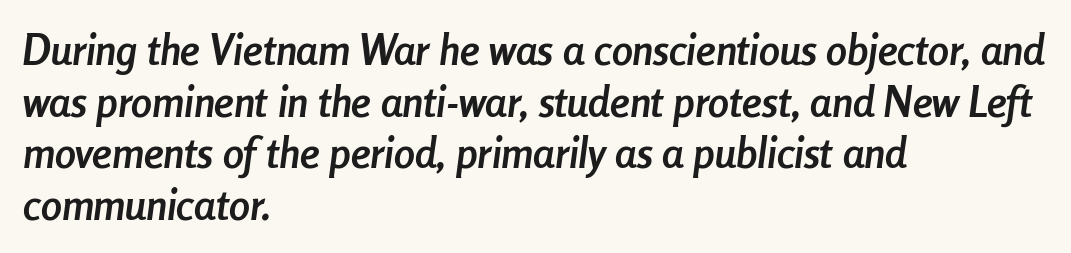
{"italic": "yes", "lean": "right", "slant_degrees": 8, "bold": "yes", "weight": "semibold", "width": "condensed", "stroke_contrast": "low", "x_height": "medium", "monospaced": "no", "underline": "no", "align": "left", "line_spacing_ratio": 1.23, "letter_spacing": "normal", "letter_spacing_em": 0.0, "glyph_px": 42}
